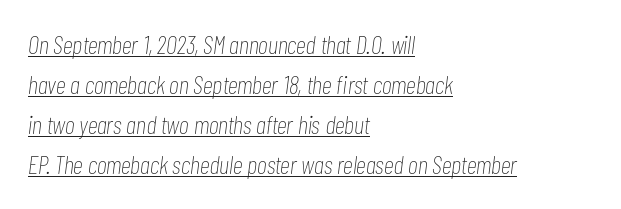
The face looks like a standard text weight, possibly lighter. Vertically, the passage feels balanced, rows spaced as you'd expect. Compared with a centered layout, this one pins lines to the left instead. Somebody hit Ctrl+U on this one — the words are underlined. These lines were composed using italics. How are the letters spaced? Ordinarily, with no added tracking.
